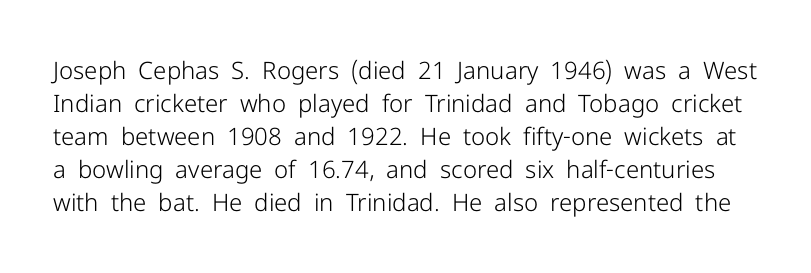
Observe the ordinary spacing: letters are neighbours, not strangers. The typeface has the unassuming heft of standard copy or less. The words here are not underlined. This is roman type, the default non-slanted kind. Notice how descenders clear the ascenders below comfortably — that's standard leading.
